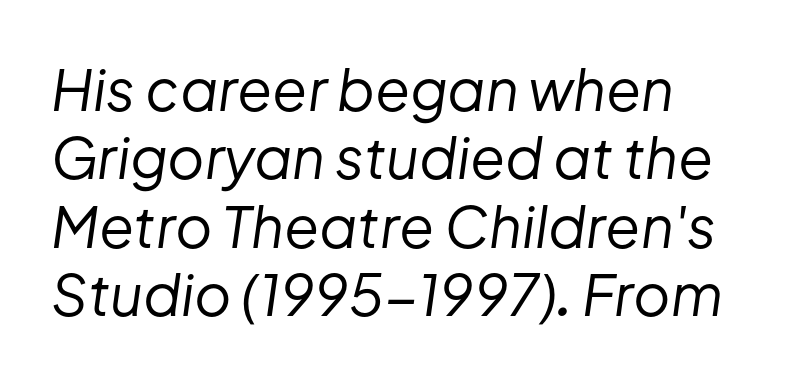
{"italic": "yes", "lean": "right", "slant_degrees": 8, "bold": "no", "weight": "regular", "width": "normal", "stroke_contrast": "low", "x_height": "medium", "monospaced": "no", "underline": "no", "align": "left", "line_spacing_ratio": 1.2, "letter_spacing": "normal", "letter_spacing_em": 0.0, "glyph_px": 57}
